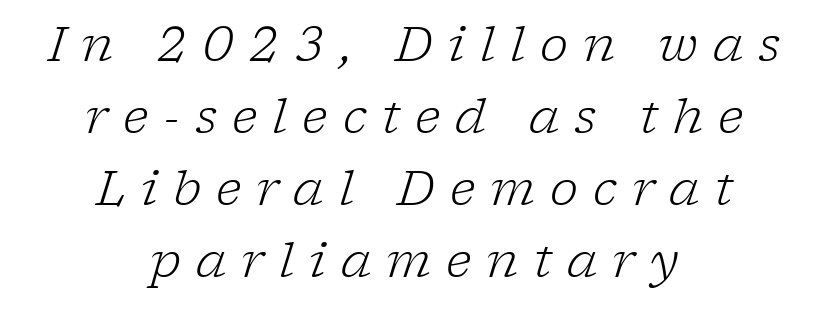
{"serif": "yes", "italic": "yes", "lean": "right", "slant_degrees": 17, "bold": "no", "weight": "light", "width": "normal", "stroke_contrast": "low", "x_height": "medium", "monospaced": "no", "underline": "no", "align": "center", "line_spacing": "normal", "line_spacing_ratio": 1.5, "letter_spacing": "wide", "letter_spacing_em": 0.31, "glyph_px": 48}
